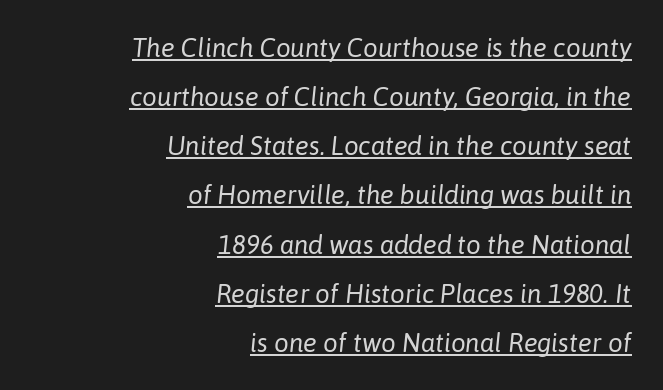
The image shows 26 px text type, italic (leaning right); set right-aligned, line spacing 1.89x, normal letter spacing, underlined.
